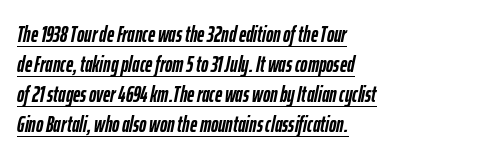
The image shows 22 px bold type, italic (leaning right); set left-aligned, normal line spacing (1.37x), normal letter spacing, underlined.
